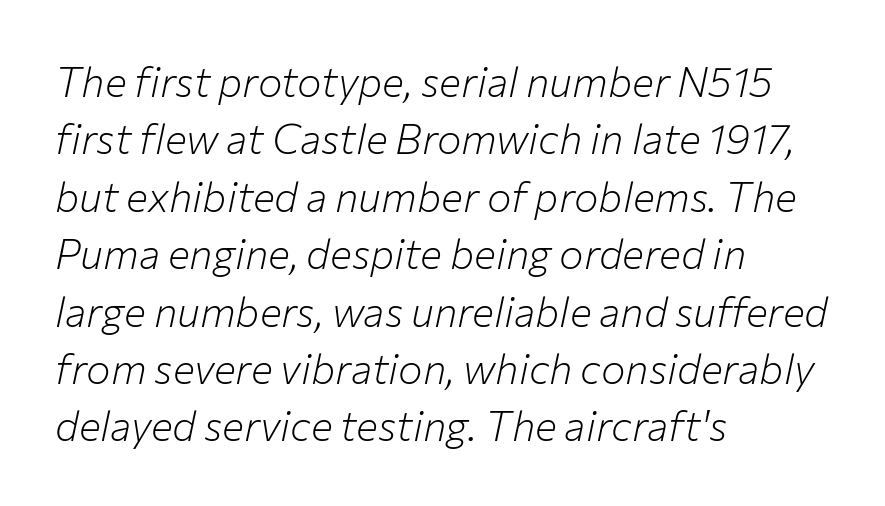
Q: Is the text bold? A: No.
Q: Is the text italic (slanted)? A: Yes, it leans right by about 12 degrees.
Q: Is the text underlined? A: No.
Q: How is the paragraph aligned? A: Left-aligned.
Q: Is the spacing between letters normal or unusually wide? A: Normal.
Q: Is the spacing between lines tight, normal or loose? A: Normal.
Q: Width (condensed, normal, or wide)? A: Normal.
Q: Stroke contrast? A: Low.
Q: x-height? A: Medium.
Q: Monospaced? A: No.
